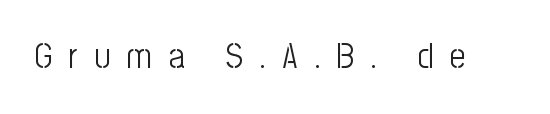
{"serif": "no", "italic": "no", "bold": "no", "weight": "light", "width": "condensed", "stroke_contrast": "low", "x_height": "medium", "monospaced": "no", "underline": "no", "letter_spacing": "wide", "letter_spacing_em": 0.47, "glyph_px": 35}
